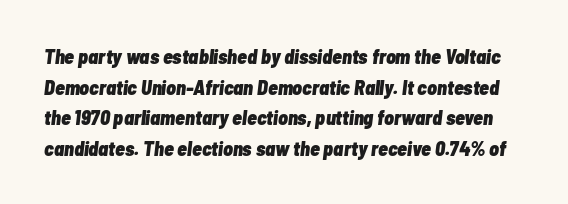
The image shows 20 px bold type, italic (leaning right); set normal line spacing (1.53x), normal letter spacing, not underlined.
